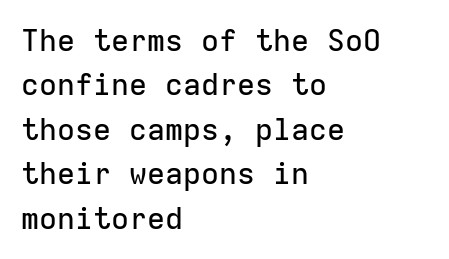
The image shows 30 px sans-serif type, upright, monospaced; set left-aligned, normal line spacing (1.48x), normal letter spacing, not underlined; low stroke contrast and a medium x-height.
